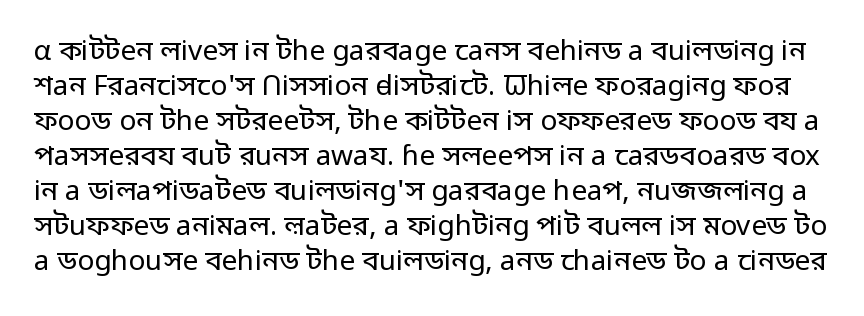
Q: Is the text bold? A: No.
Q: Is the text italic (slanted)? A: No, it is upright.
Q: Is the typeface a serif or a sans-serif typeface? A: Sans-serif.
Q: Is the text underlined? A: No.
Q: Is the spacing between letters normal or unusually wide? A: Normal.
Q: Is the spacing between lines tight, normal or loose? A: Normal.
Q: Width (condensed, normal, or wide)? A: Normal.
Q: Stroke contrast? A: Low.
Q: x-height? A: Medium.
Q: Monospaced? A: No.
